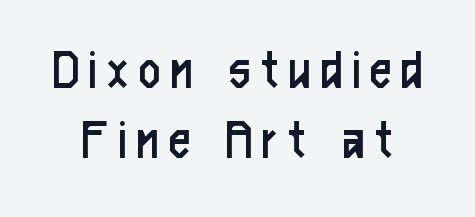
{"serif": "no", "italic": "no", "bold": "no", "weight": "regular", "width": "condensed", "stroke_contrast": "low", "x_height": "medium", "monospaced": "no", "underline": "no", "line_spacing_ratio": 1.18, "glyph_px": 59}
